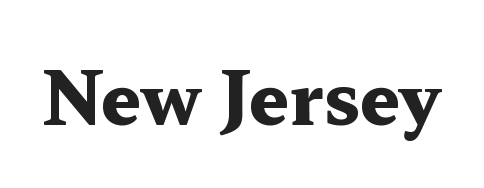
Q: Is the text bold? A: Yes.
Q: Is the text italic (slanted)? A: No, it is upright.
Q: Is the typeface a serif or a sans-serif typeface? A: Serif.
Q: Is the text underlined? A: No.
Q: Is the spacing between letters normal or unusually wide? A: Normal.
Q: Width (condensed, normal, or wide)? A: Wide.
Q: Stroke contrast? A: Medium.
Q: x-height? A: Medium.
Q: Monospaced? A: No.
